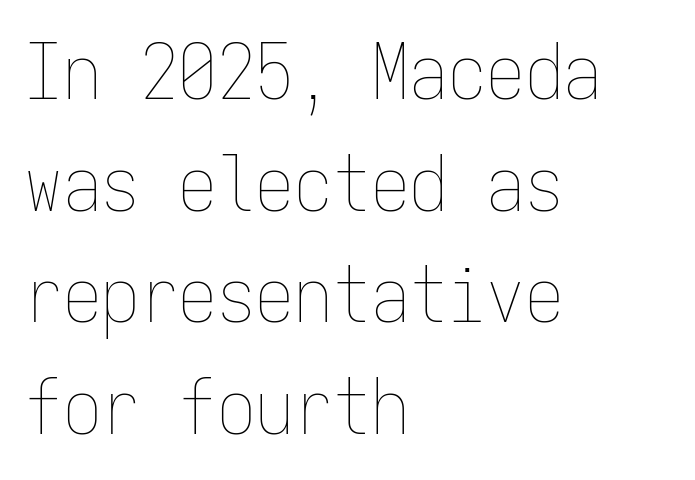
{"italic": "no", "bold": "no", "weight": "thin", "width": "condensed", "stroke_contrast": "low", "x_height": "medium", "monospaced": "yes", "underline": "no", "align": "left", "line_spacing": "normal", "line_spacing_ratio": 1.45, "letter_spacing": "normal", "letter_spacing_em": 0.0, "glyph_px": 77}
